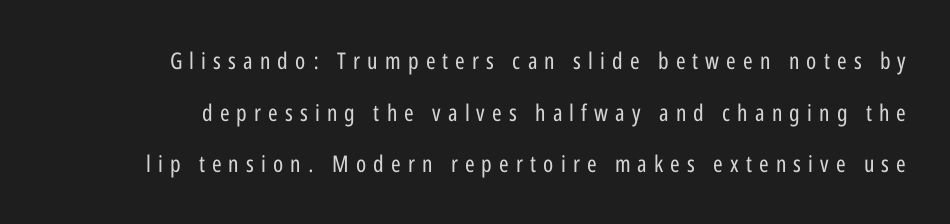
The image shows 23 px text type, upright; set loose line spacing (2.24x), unusually wide letter spacing (+0.31 em), not underlined.
